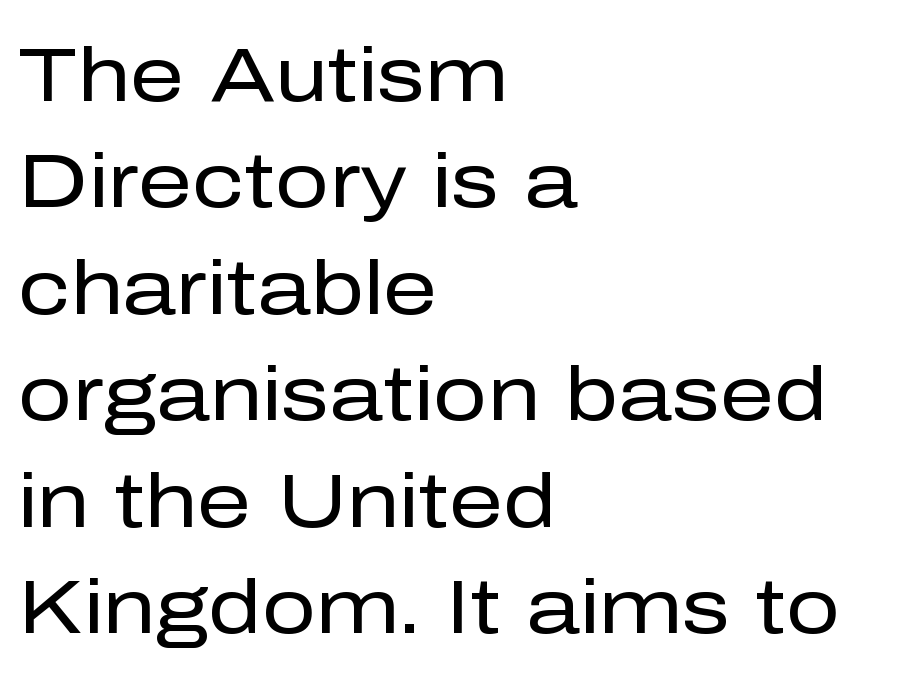
The image shows 76 px regular-weight sans-serif type, upright; set left-aligned, normal line spacing (1.4x), normal letter spacing, not underlined; low stroke contrast and a medium x-height.
